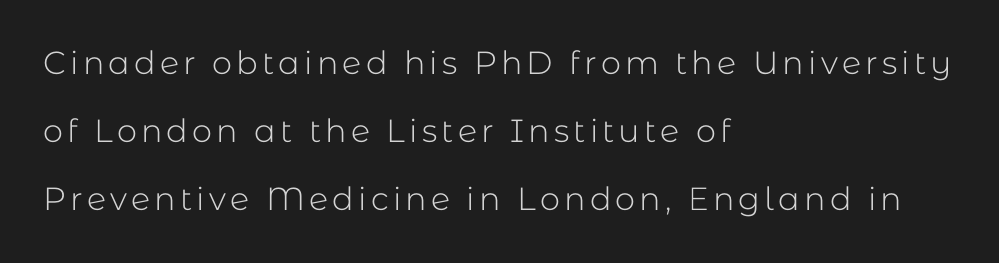
Q: Is the text bold? A: No.
Q: Is the text italic (slanted)? A: No, it is upright.
Q: Is the typeface a serif or a sans-serif typeface? A: Sans-serif.
Q: Is the text underlined? A: No.
Q: How is the paragraph aligned? A: Left-aligned.
Q: Is the spacing between lines tight, normal or loose? A: Loose.
Q: Width (condensed, normal, or wide)? A: Normal.
Q: Stroke contrast? A: Low.
Q: x-height? A: Medium.
Q: Monospaced? A: No.
